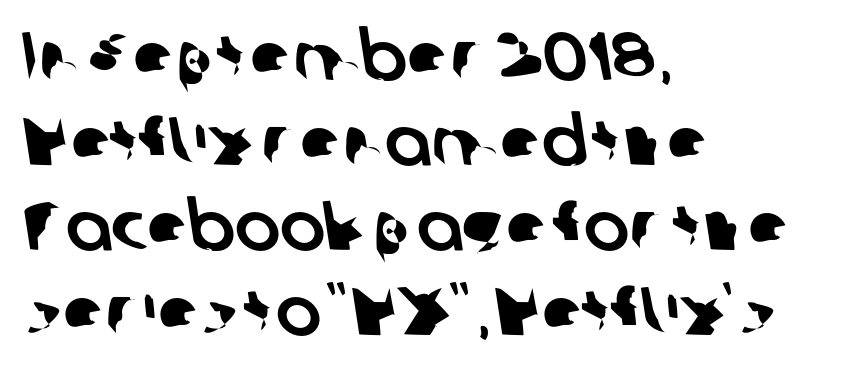
Q: Is the typeface a serif or a sans-serif typeface? A: Sans-serif.
Q: Is the text underlined? A: No.
Q: How is the paragraph aligned? A: Left-aligned.
Q: Is the spacing between letters normal or unusually wide? A: Normal.
Q: Is the spacing between lines tight, normal or loose? A: Normal.
Q: Width (condensed, normal, or wide)? A: Normal.
Q: Stroke contrast? A: Low.
Q: x-height? A: Medium.
Q: Monospaced? A: No.
